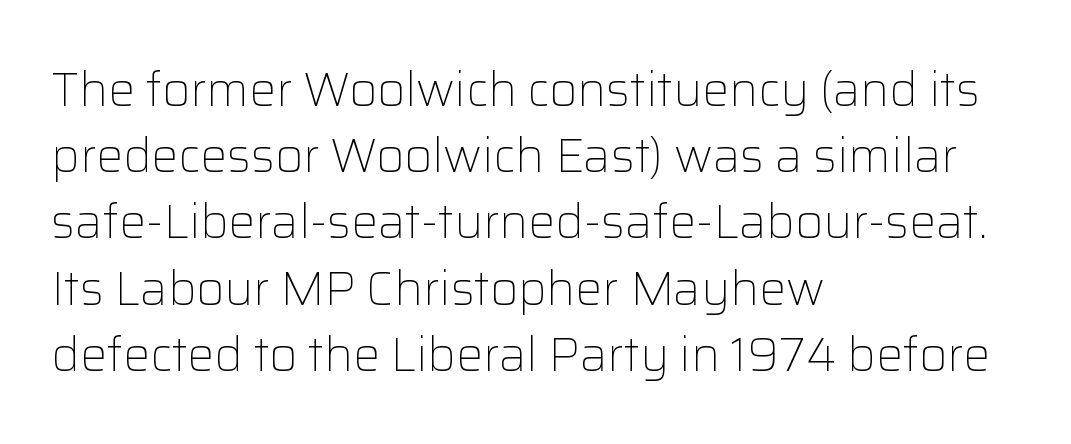
The strokes are not fattened; the text isn't bold. Unlike italic type, these characters show no tilt at all. These lines stack with their left ends in a neat column. Letterform terminals end flat and unadorned throughout the passage. Spacing verdict: proportional, widths tailored to each character.
